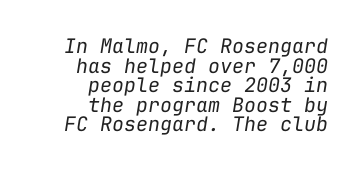
Q: Is the text bold? A: No.
Q: Is the text italic (slanted)? A: Yes, it leans right by about 9 degrees.
Q: Is the text underlined? A: No.
Q: How is the paragraph aligned? A: Right-aligned.
Q: Is the spacing between letters normal or unusually wide? A: Normal.
Q: Is the spacing between lines tight, normal or loose? A: Tight.
